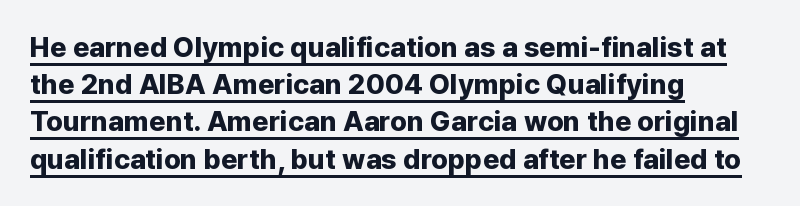
These lines are set flush left with a ragged right edge. These lines keep a tight, regular rhythm from letter to letter. Grotesque or geometric, the face here clearly has no serifs. A roman cut, with each character standing at attention.
